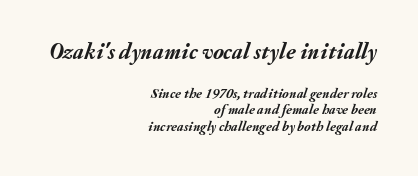
The image shows 23 px bold type, italic (leaning right); set right-aligned, line spacing 1.18x, normal letter spacing, not underlined; the first (top) block is 1.64x larger.
